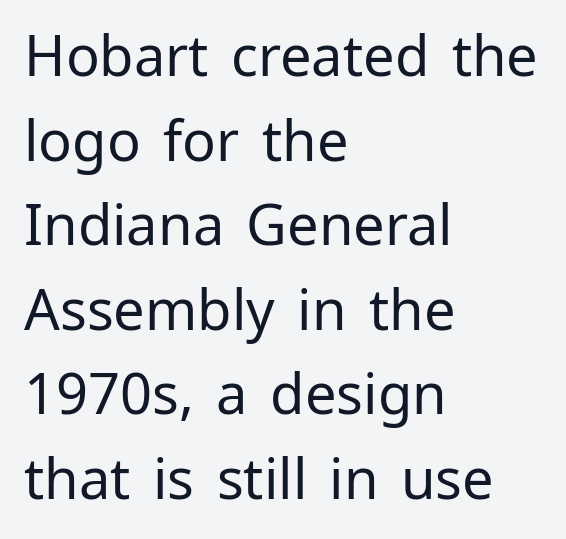
No italicization has been applied; the sample stays upright. Vertically, the passage feels balanced, rows spaced as you'd expect. Notice how the passage keeps a crisp vertical edge on the left only. Beneath every word, the page is bare.
